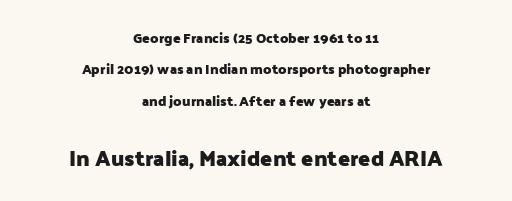
The image shows 22 px bold type, upright; set centered, loose line spacing (2.24x), normal letter spacing, not underlined; the second (bottom) block is 1.57x larger.
